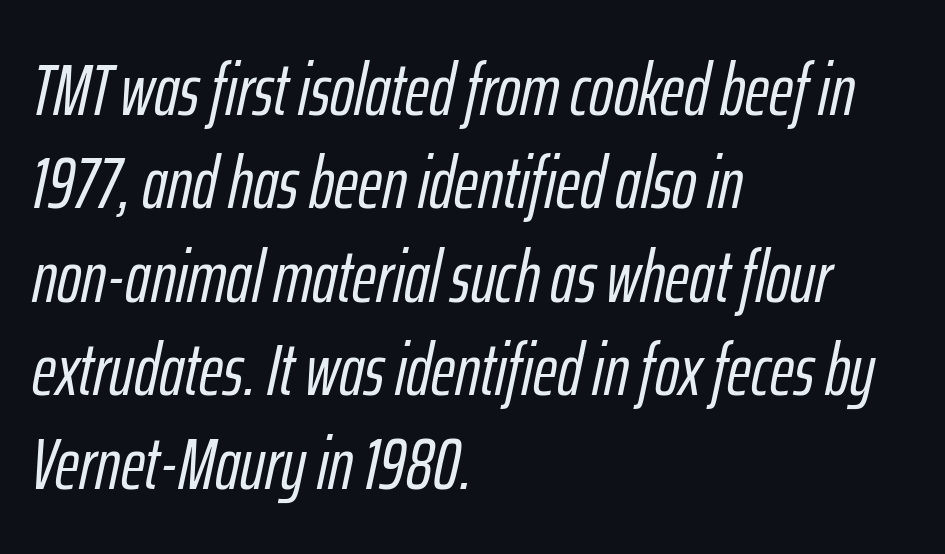
The image shows 73 px condensed type, italic (leaning right); set left-aligned, normal line spacing (1.28x), normal letter spacing, not underlined; low stroke contrast and a medium x-height.
